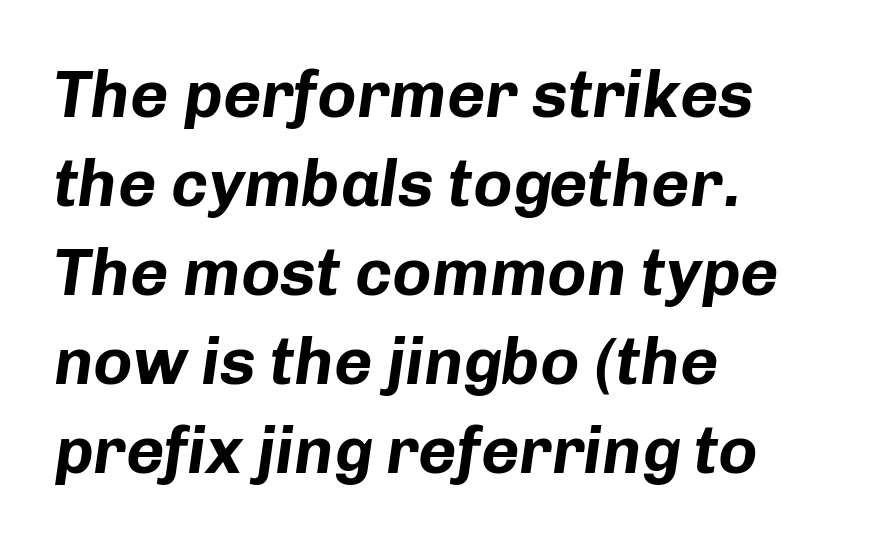
{"italic": "yes", "lean": "right", "slant_degrees": 8, "bold": "yes", "weight": "bold", "width": "normal", "stroke_contrast": "low", "x_height": "medium", "monospaced": "no", "underline": "no", "align": "left", "line_spacing": "normal", "line_spacing_ratio": 1.35, "letter_spacing": "normal", "letter_spacing_em": 0.0, "glyph_px": 66}
